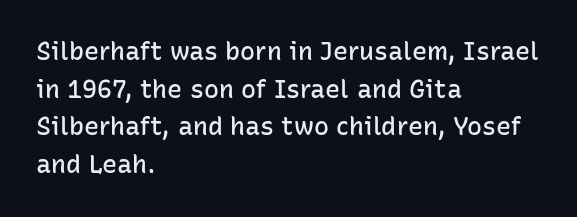
The foot of each line stays bare and open. Horizontal bands of white between lines are of average thickness. A fair bit of extra ink — the face is semibold, not bold. Where is the straight margin? On the left.
